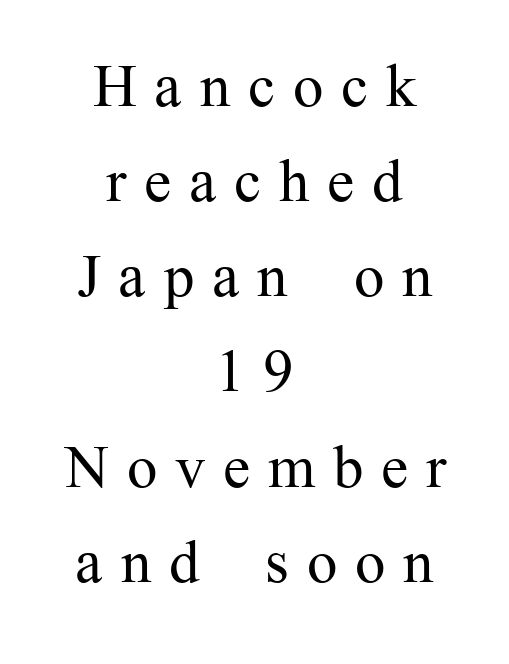
{"serif": "yes", "italic": "no", "bold": "no", "weight": "regular", "width": "normal", "stroke_contrast": "medium", "x_height": "medium", "monospaced": "no", "underline": "no", "align": "center", "line_spacing": "normal", "line_spacing_ratio": 1.56, "letter_spacing": "wide", "letter_spacing_em": 0.29, "glyph_px": 61}
